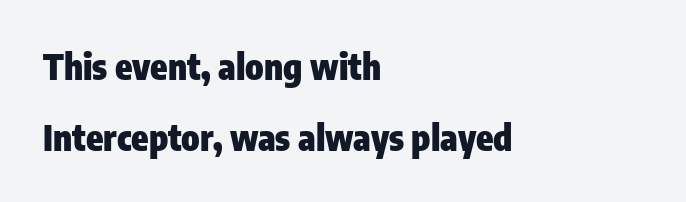
Q: Is the text bold? A: Yes.
Q: Is the text italic (slanted)? A: No, it is upright.
Q: Is the typeface a serif or a sans-serif typeface? A: Sans-serif.
Q: Is the text underlined? A: No.
Q: How is the paragraph aligned? A: Left-aligned.
Q: Is the spacing between letters normal or unusually wide? A: Normal.
Q: Is the spacing between lines tight, normal or loose? A: Loose.
Q: Width (condensed, normal, or wide)? A: Condensed.
Q: Stroke contrast? A: Low.
Q: x-height? A: Medium.
Q: Monospaced? A: No.
